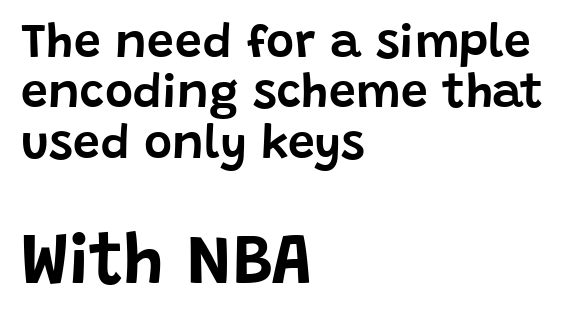
Each letter keeps its own natural width here, so spacing adapts to shape. Honestly, the letter spacing is just normal — you wouldn't notice it. Lines of text with bare space underneath. Posture: upright roman. Reading down the block, your eye returns to a fixed left position each line. Horizontal bands of white between lines are thin slivers.
